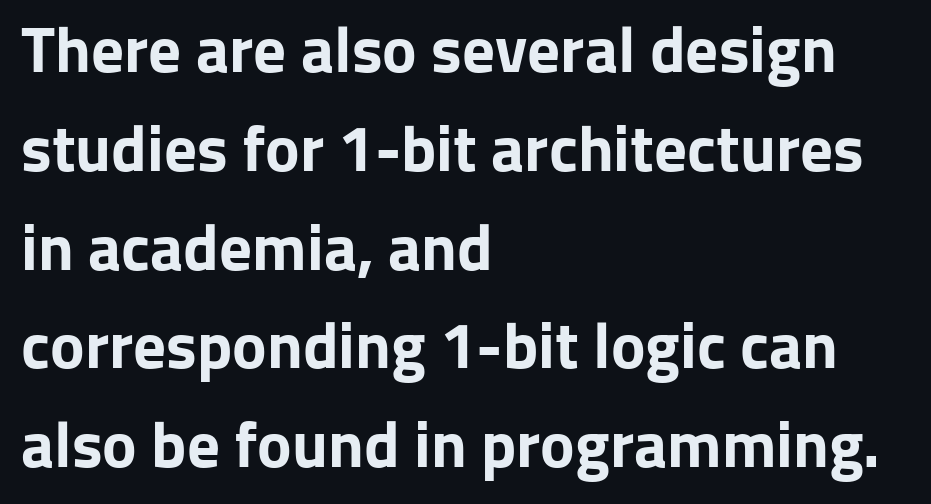
{"serif": "no", "italic": "no", "bold": "yes", "weight": "bold", "width": "normal", "stroke_contrast": "low", "x_height": "medium", "monospaced": "no", "underline": "no", "align": "left", "line_spacing": "normal", "line_spacing_ratio": 1.52, "letter_spacing": "normal", "letter_spacing_em": 0.0, "glyph_px": 65}
